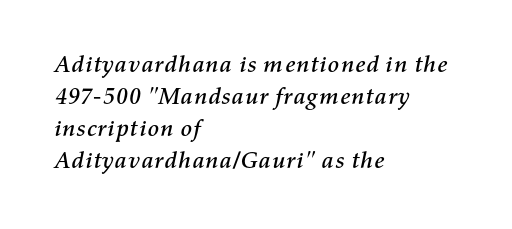
Q: Is the text italic (slanted)? A: Yes, it leans right by about 11 degrees.
Q: Is the text underlined? A: No.
Q: How is the paragraph aligned? A: Left-aligned.
Q: Is the spacing between letters normal or unusually wide? A: Normal.
Q: Is the spacing between lines tight, normal or loose? A: Normal.
